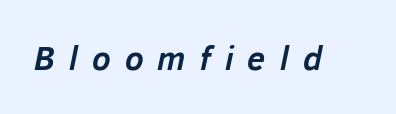
Does extra space separate the letters? Yes, quite a lot of it. Bare-footed words on every line. The specimen reads as italic at a glance. Chunky letters — that's bold for sure.
